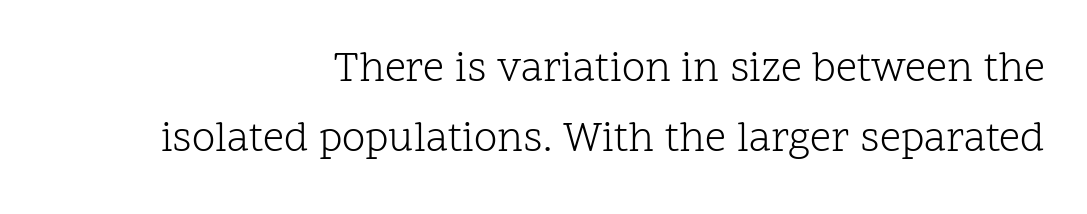
Q: Is the text bold? A: No.
Q: Is the text italic (slanted)? A: No, it is upright.
Q: Is the typeface a serif or a sans-serif typeface? A: Serif.
Q: Is the text underlined? A: No.
Q: How is the paragraph aligned? A: Right-aligned.
Q: Is the spacing between letters normal or unusually wide? A: Normal.
Q: Is the spacing between lines tight, normal or loose? A: Normal.
Q: Width (condensed, normal, or wide)? A: Normal.
Q: Stroke contrast? A: Low.
Q: x-height? A: Medium.
Q: Monospaced? A: No.
